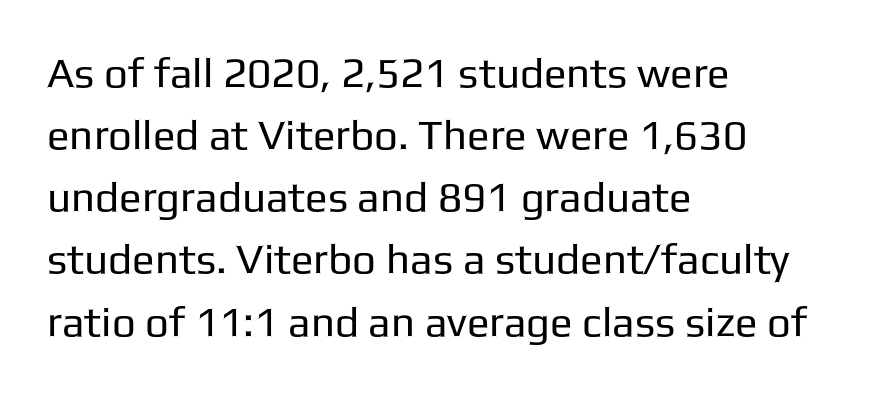
{"serif": "no", "italic": "no", "bold": "no", "weight": "regular", "width": "normal", "stroke_contrast": "low", "x_height": "medium", "monospaced": "no", "underline": "no", "align": "left", "line_spacing": "normal", "line_spacing_ratio": 1.48, "letter_spacing": "normal", "letter_spacing_em": 0.0, "glyph_px": 42}
